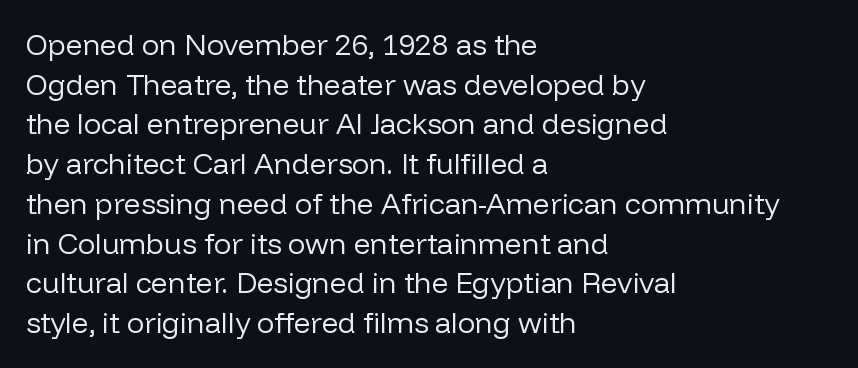
Q: Is the text bold? A: No.
Q: Is the text italic (slanted)? A: No, it is upright.
Q: Is the typeface a serif or a sans-serif typeface? A: Sans-serif.
Q: Is the text underlined? A: No.
Q: How is the paragraph aligned? A: Left-aligned.
Q: Is the spacing between letters normal or unusually wide? A: Normal.
Q: Is the spacing between lines tight, normal or loose? A: Normal.
Q: Width (condensed, normal, or wide)? A: Normal.
Q: Stroke contrast? A: Low.
Q: x-height? A: Medium.
Q: Monospaced? A: No.
